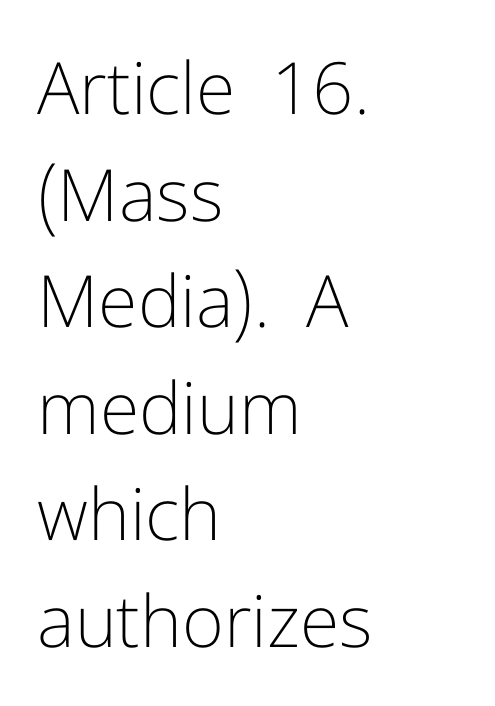
Q: Is the text bold? A: No.
Q: Is the text italic (slanted)? A: No, it is upright.
Q: Is the typeface a serif or a sans-serif typeface? A: Sans-serif.
Q: Is the text underlined? A: No.
Q: How is the paragraph aligned? A: Left-aligned.
Q: Is the spacing between letters normal or unusually wide? A: Normal.
Q: Is the spacing between lines tight, normal or loose? A: Normal.
Q: Width (condensed, normal, or wide)? A: Normal.
Q: Stroke contrast? A: Low.
Q: x-height? A: Medium.
Q: Monospaced? A: No.
